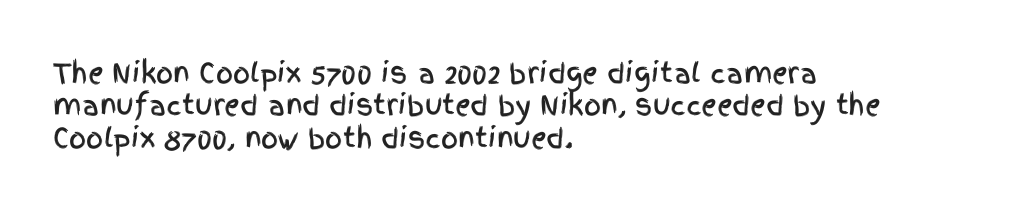
The image shows 27 px text type, upright; set left-aligned, line spacing 1.2x, normal letter spacing, not underlined.
